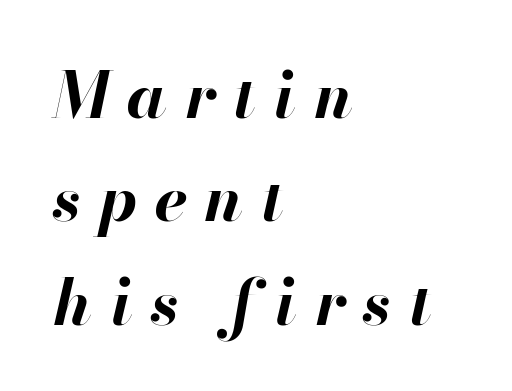
Bare-footed words on every line. The face used here has the dense, thick strokes of a bold. The designer left line spacing at the default. Students, note that the glyphs here are deliberately spaced far apart. The letters advance in unequal steps, a hallmark of proportional type. An italicized treatment has been applied to the whole sample.
